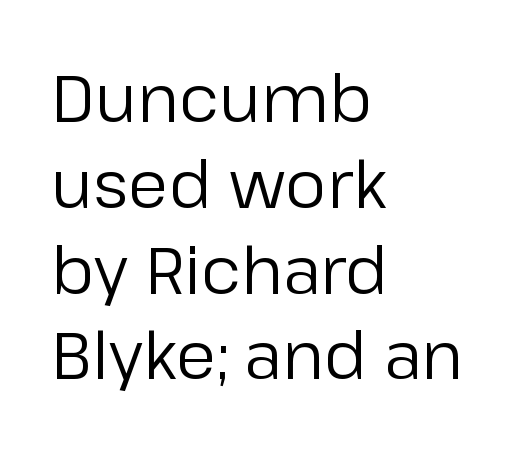
This rendering uses left alignment, leaving the right contour irregular. Rule under the text: the space is simply empty. Each letter keeps its own natural width here, so spacing adapts to shape. Regarding serifs, this sample does without them. A roman cut, with each character standing at attention.
